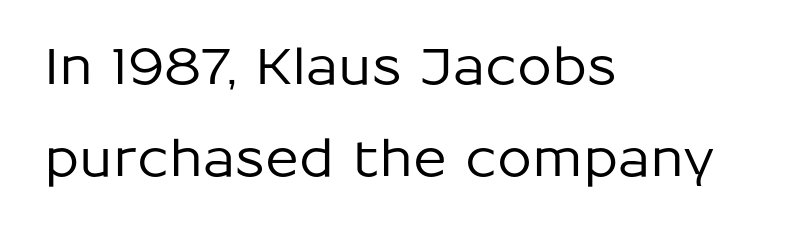
The image shows 50 px sans-serif type, upright; set left-aligned, line spacing 1.85x, normal letter spacing, not underlined; low stroke contrast and a medium x-height.
